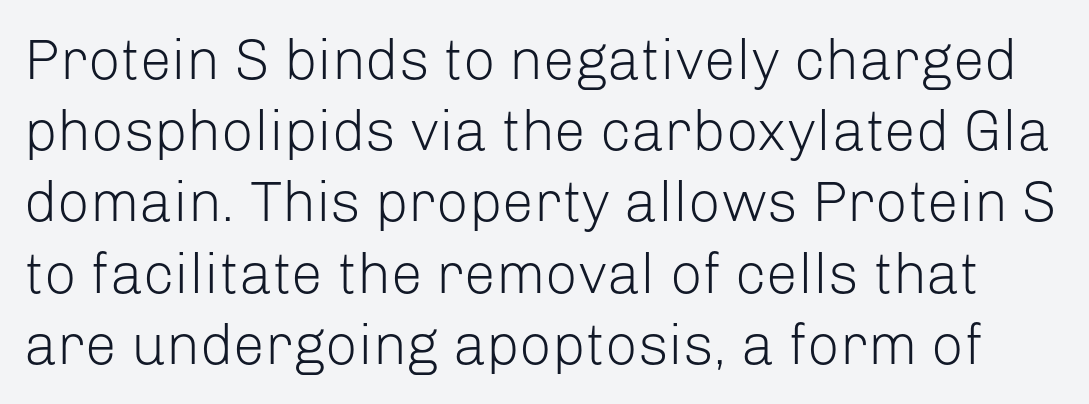
{"serif": "no", "italic": "no", "bold": "no", "weight": "light", "width": "normal", "stroke_contrast": "low", "x_height": "medium", "monospaced": "no", "underline": "no", "line_spacing": "normal", "line_spacing_ratio": 1.25, "letter_spacing": "normal", "letter_spacing_em": 0.0, "glyph_px": 57}
